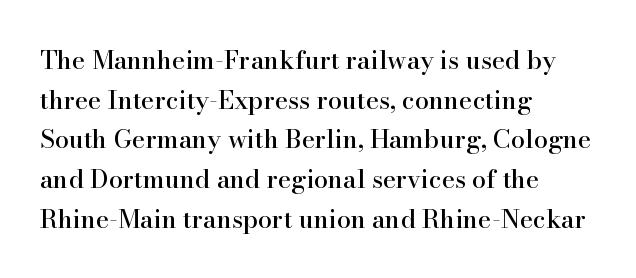
Q: Is the text italic (slanted)? A: No, it is upright.
Q: Is the text underlined? A: No.
Q: How is the paragraph aligned? A: Left-aligned.
Q: Is the spacing between letters normal or unusually wide? A: Normal.
Q: Is the spacing between lines tight, normal or loose? A: Normal.
